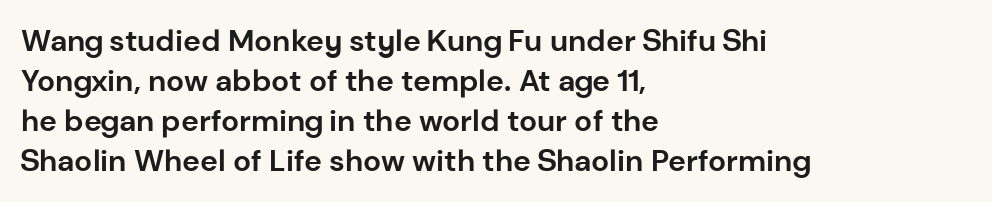
{"serif": "no", "italic": "no", "bold": "yes", "weight": "bold", "width": "normal", "stroke_contrast": "low", "x_height": "medium", "monospaced": "no", "underline": "no", "align": "left", "line_spacing": "normal", "line_spacing_ratio": 1.33, "letter_spacing": "normal", "letter_spacing_em": 0.0, "glyph_px": 30}
